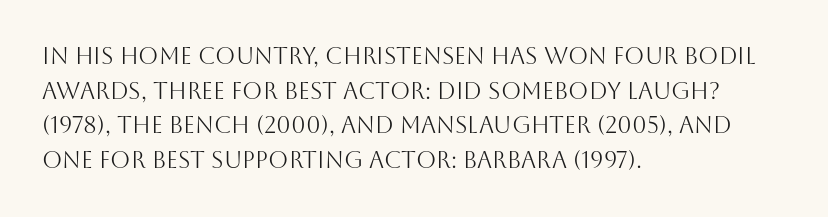
Vertical strokes here are truly vertical. Is the block centered? No — it sits flush against the left margin. Standard letterfit; no display-style spreading of the glyphs. This is not heavy type; no bold has been used.
